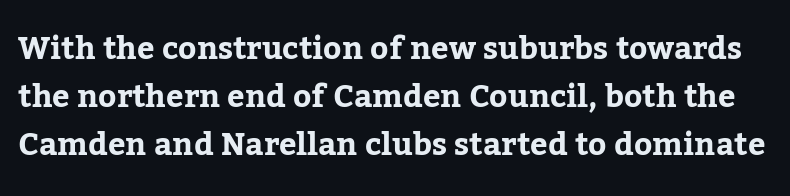
Q: Is the text bold? A: Yes.
Q: Is the text italic (slanted)? A: No, it is upright.
Q: Is the typeface a serif or a sans-serif typeface? A: Serif.
Q: Is the text underlined? A: No.
Q: Is the spacing between letters normal or unusually wide? A: Normal.
Q: Is the spacing between lines tight, normal or loose? A: Normal.
Q: Width (condensed, normal, or wide)? A: Normal.
Q: Stroke contrast? A: Low.
Q: x-height? A: Medium.
Q: Monospaced? A: No.
